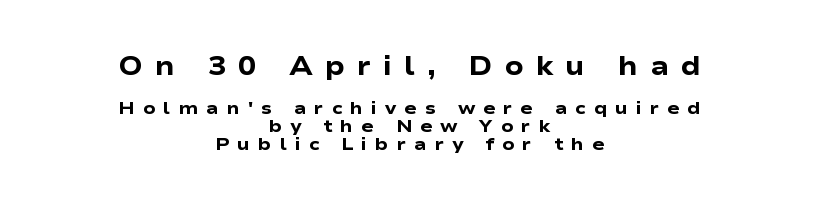
The image shows 27 px bold type, upright; set centered, tight line spacing (0.99x), unusually wide letter spacing (+0.44 em), not underlined; the first (top) block is 1.5x larger.
